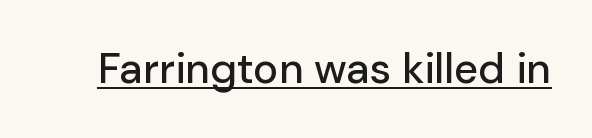
Q: Is the text italic (slanted)? A: No, it is upright.
Q: Is the typeface a serif or a sans-serif typeface? A: Sans-serif.
Q: Is the text underlined? A: Yes.
Q: Is the spacing between letters normal or unusually wide? A: Normal.
Q: Width (condensed, normal, or wide)? A: Normal.
Q: Stroke contrast? A: Low.
Q: x-height? A: Medium.
Q: Monospaced? A: No.
